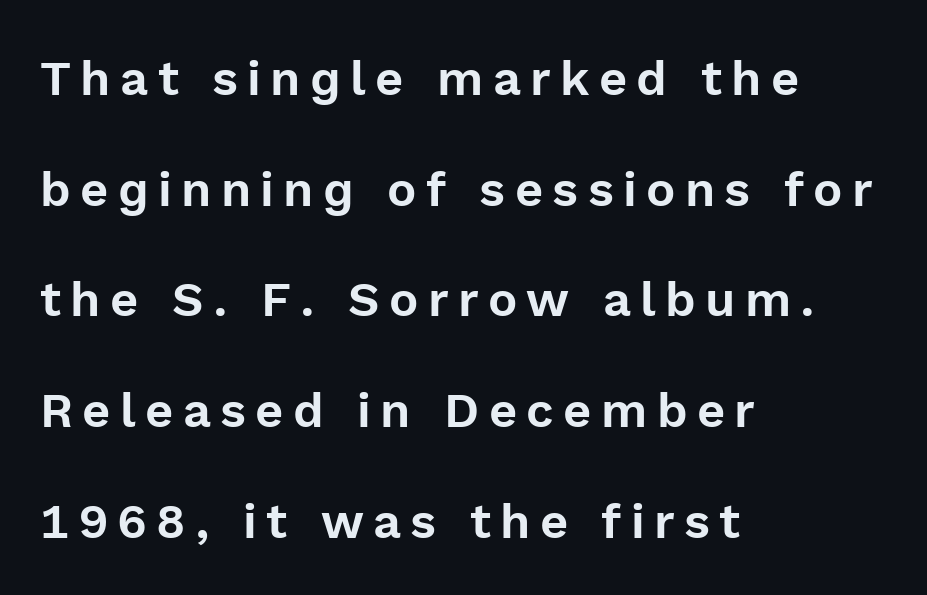
Proportional: the letters do not fall into vertical columns. Layout note: lines flush left. Is this a sans? Yes — the strokes have no serifs. Ordinary non-slanted type is in use. Loosely led — the rows are spread out. Words float on clear page, feet unadorned.
